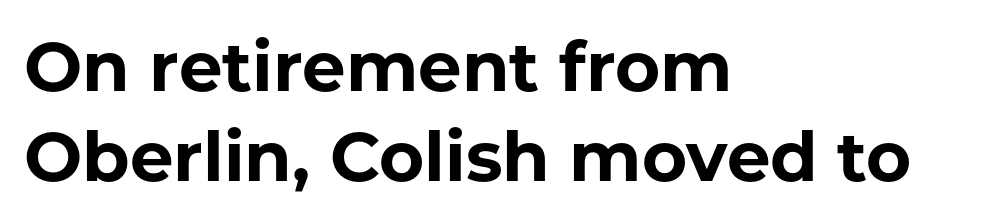
Q: Is the text bold? A: Yes.
Q: Is the text italic (slanted)? A: No, it is upright.
Q: Is the typeface a serif or a sans-serif typeface? A: Sans-serif.
Q: Is the text underlined? A: No.
Q: How is the paragraph aligned? A: Left-aligned.
Q: Is the spacing between letters normal or unusually wide? A: Normal.
Q: Is the spacing between lines tight, normal or loose? A: Normal.
Q: Width (condensed, normal, or wide)? A: Normal.
Q: Stroke contrast? A: Low.
Q: x-height? A: Medium.
Q: Monospaced? A: No.
